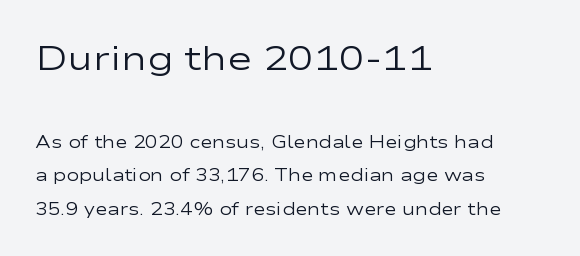
A classic flush-left, rag-right setting is used for this passage. The baseline area is clear. Between these two stacked blocks, the higher one wins on size. Rendered with straight, roman letterforms. The text was rendered using a sans face with plain stroke endings.
